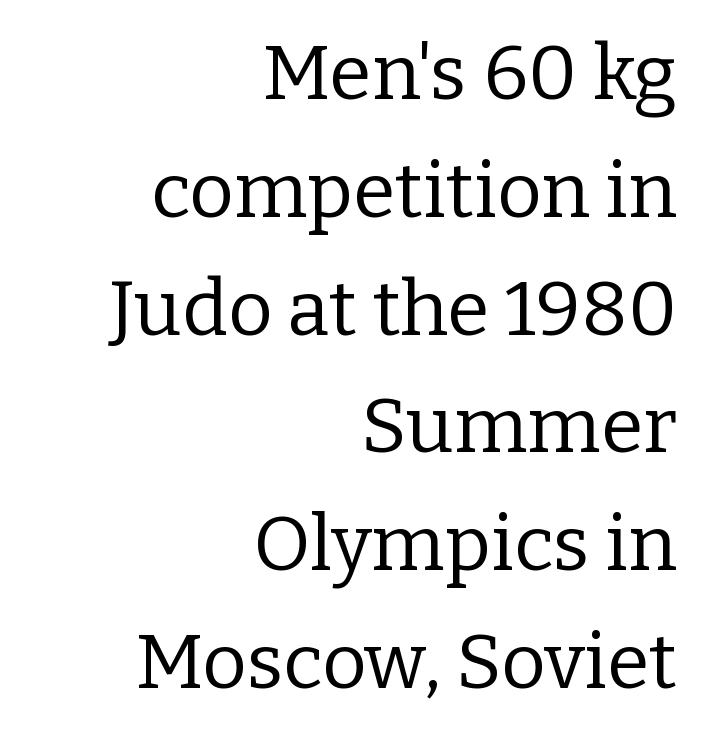
The image shows 77 px regular-weight serif type, upright; set right-aligned, normal line spacing (1.53x), normal letter spacing, not underlined; low stroke contrast and a medium x-height.
